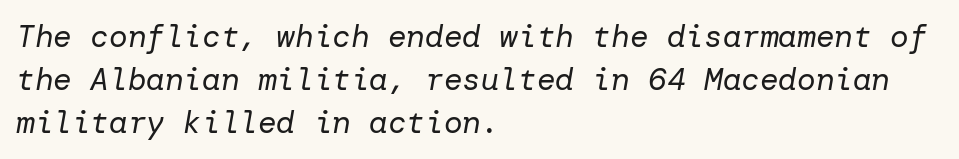
Visually the block forms a straight wall on the left and a jagged coastline on the right. You could call the tracking neutral — neither tight nor loose. The strokes carry an ordinary text weight at most. Italic? Definitely — the glyphs are oblique. Anything drawn beneath the words? Only blank space. If you measured baseline to baseline, you'd find a middling distance.
